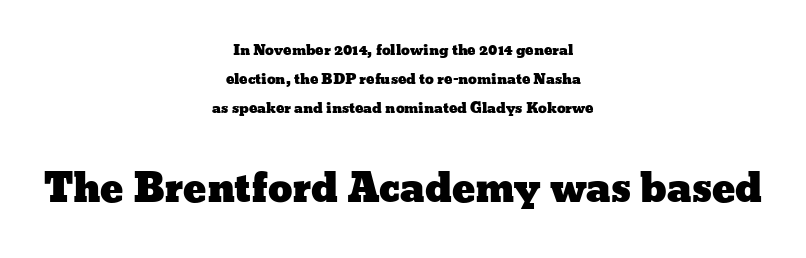
{"italic": "no", "width": "wide", "stroke_contrast": "low", "x_height": "medium", "monospaced": "no", "underline": "no", "align": "center", "line_spacing": "loose", "line_spacing_ratio": 2.06, "letter_spacing": "normal", "letter_spacing_em": 0.0, "larger_block": "second", "size_ratio": 2.79, "glyph_px": 39}
